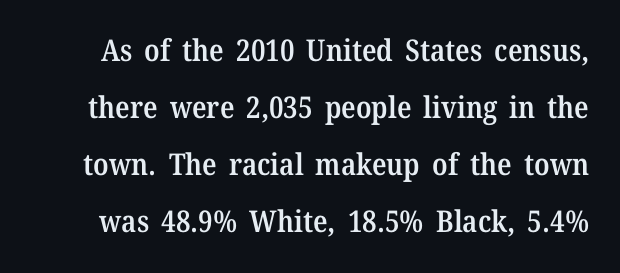
Q: Is the text bold? A: Semi-bold.
Q: Is the text italic (slanted)? A: No, it is upright.
Q: Is the typeface a serif or a sans-serif typeface? A: Serif.
Q: Is the text underlined? A: No.
Q: Is the spacing between letters normal or unusually wide? A: Normal.
Q: Is the spacing between lines tight, normal or loose? A: Loose.
Q: Width (condensed, normal, or wide)? A: Normal.
Q: Stroke contrast? A: Medium.
Q: x-height? A: Medium.
Q: Monospaced? A: No.
